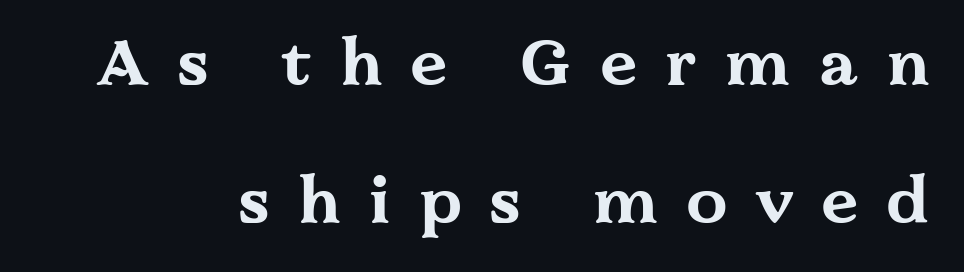
Q: Is the text bold? A: Yes.
Q: Is the text italic (slanted)? A: No, it is upright.
Q: Is the typeface a serif or a sans-serif typeface? A: Serif.
Q: Is the text underlined? A: No.
Q: Is the spacing between letters normal or unusually wide? A: Unusually wide.
Q: Is the spacing between lines tight, normal or loose? A: Loose.
Q: Width (condensed, normal, or wide)? A: Wide.
Q: Stroke contrast? A: Medium.
Q: x-height? A: Medium.
Q: Monospaced? A: No.
